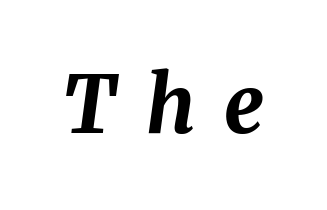
The image shows 79 px bold type, italic (leaning right); set unusually wide letter spacing (+0.37 em), not underlined; medium stroke contrast and a medium x-height.
